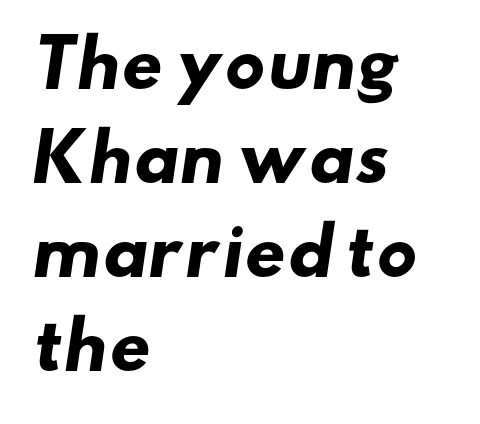
The image shows 64 px heavy, wide sans-serif type; set left-aligned, normal line spacing (1.47x), normal letter spacing, not underlined; low stroke contrast and a small x-height.
